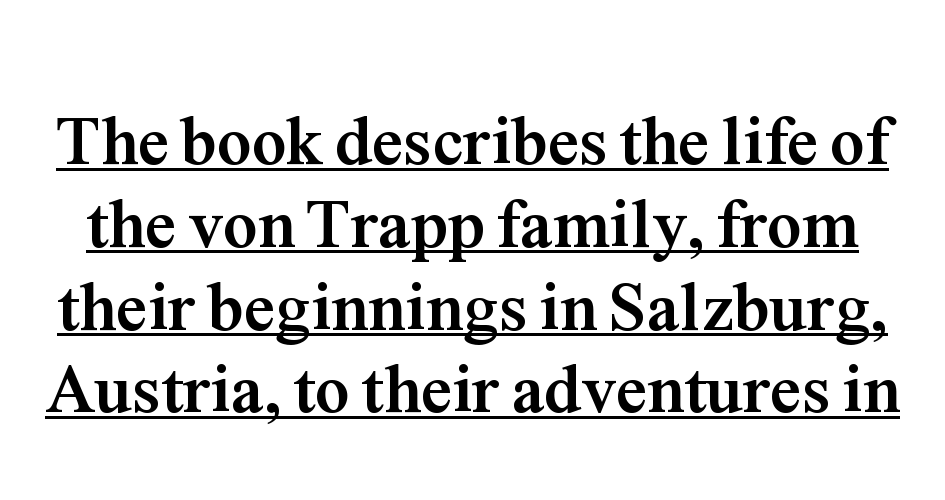
The image shows 69 px semibold serif type, upright; set line spacing 1.2x, normal letter spacing, underlined; medium stroke contrast and a medium x-height.
